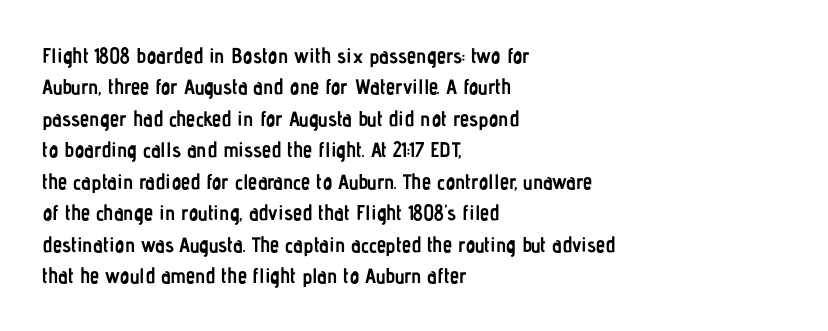
Set as a true bold cut, around the 700 mark. You can tell it's not italic because the verticals are truly vertical. Horizontally, the lines are justified to the leading edge only. Evenly set lines give the paragraph a standard silhouette. Just letters on the line, the space beneath them empty. Compared with typical body copy, the letter spacing here is the same.
